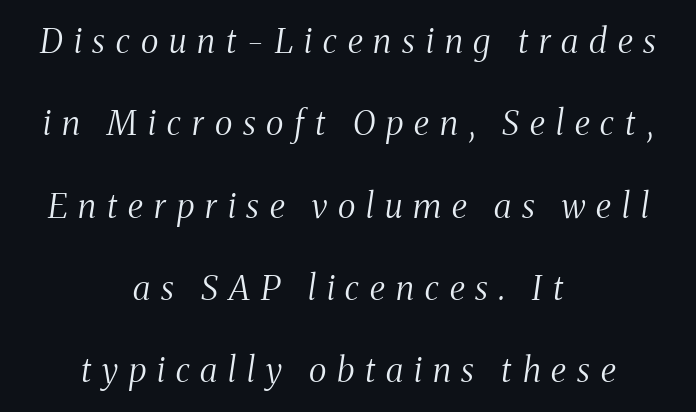
{"serif": "yes", "italic": "yes", "lean": "right", "slant_degrees": 8, "bold": "no", "weight": "light", "width": "condensed", "stroke_contrast": "medium", "x_height": "medium", "monospaced": "no", "underline": "no", "align": "center", "line_spacing": "loose", "line_spacing_ratio": 2.42, "letter_spacing": "wide", "letter_spacing_em": 0.32, "glyph_px": 34}
